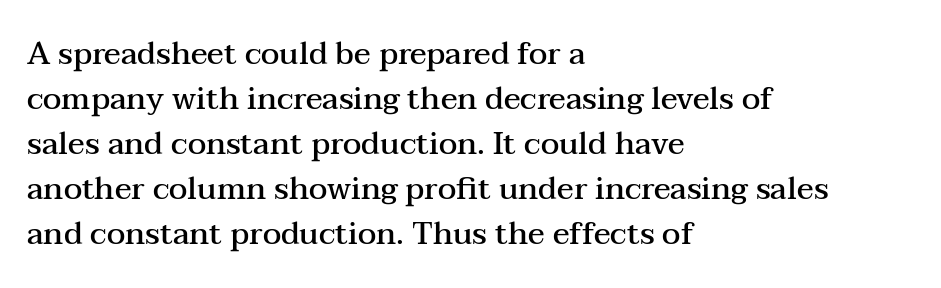
Q: Is the text bold? A: Semi-bold.
Q: Is the text italic (slanted)? A: No, it is upright.
Q: Is the typeface a serif or a sans-serif typeface? A: Serif.
Q: Is the text underlined? A: No.
Q: How is the paragraph aligned? A: Left-aligned.
Q: Is the spacing between letters normal or unusually wide? A: Normal.
Q: Is the spacing between lines tight, normal or loose? A: Normal.
Q: Width (condensed, normal, or wide)? A: Wide.
Q: Stroke contrast? A: Medium.
Q: x-height? A: Medium.
Q: Monospaced? A: No.
